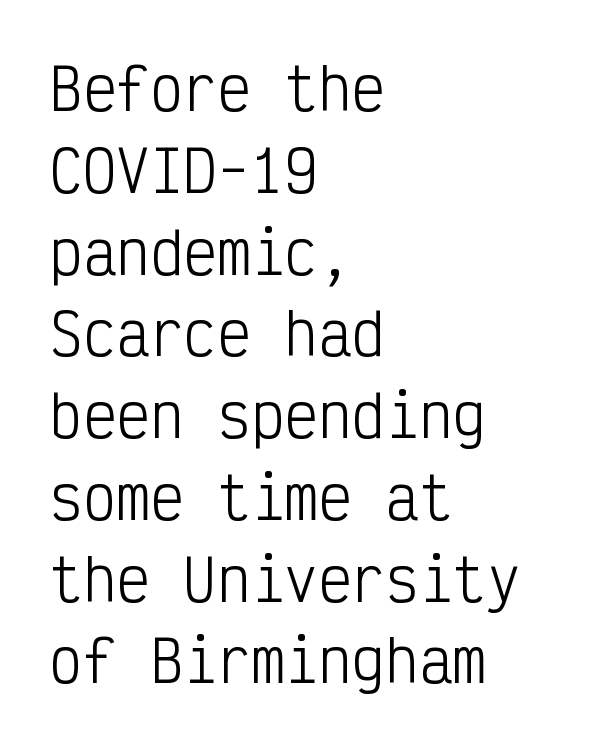
{"serif": "no", "italic": "no", "bold": "no", "weight": "light", "width": "condensed", "stroke_contrast": "low", "x_height": "medium", "monospaced": "yes", "underline": "no", "align": "left", "line_spacing": "normal", "line_spacing_ratio": 1.46, "letter_spacing": "normal", "letter_spacing_em": 0.0, "glyph_px": 56}
